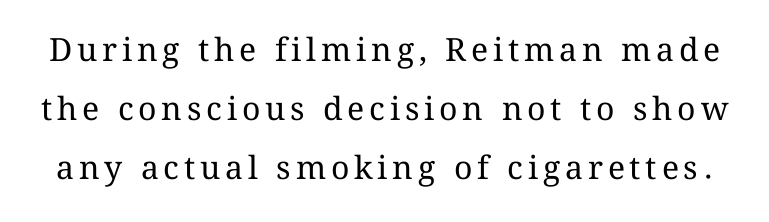
The strip under each line holds only bare page. Proportional: the letters do not fall into vertical columns. Letters have the restrained weight of plain body copy at most. Does the lettering tilt? It doesn't — this is upright.
